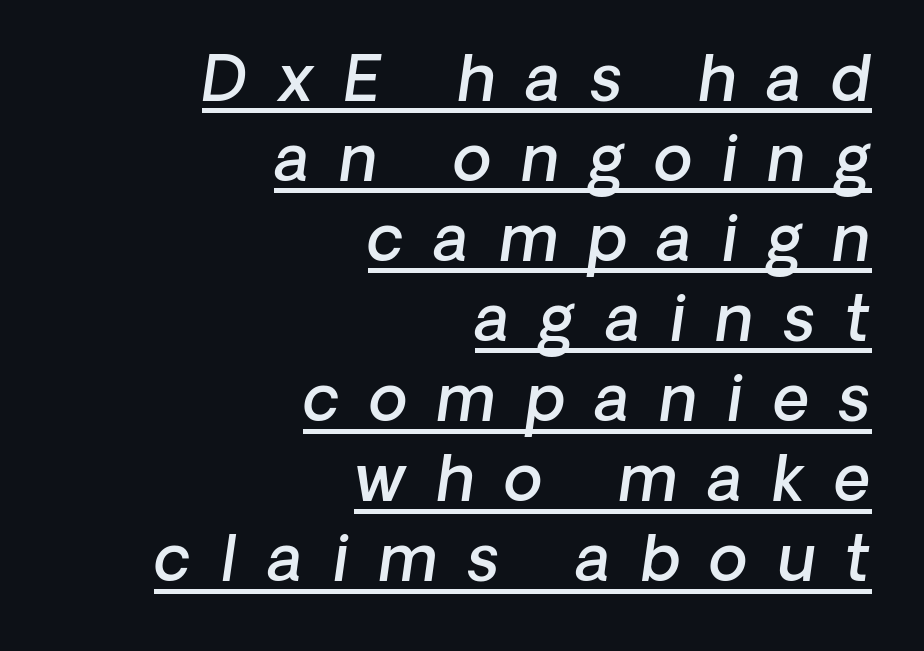
{"serif": "no", "bold": "semi", "weight": "semibold", "width": "normal", "stroke_contrast": "low", "x_height": "medium", "monospaced": "no", "underline": "yes", "align": "right", "line_spacing": "normal", "line_spacing_ratio": 1.27, "letter_spacing": "wide", "letter_spacing_em": 0.48, "glyph_px": 63}
